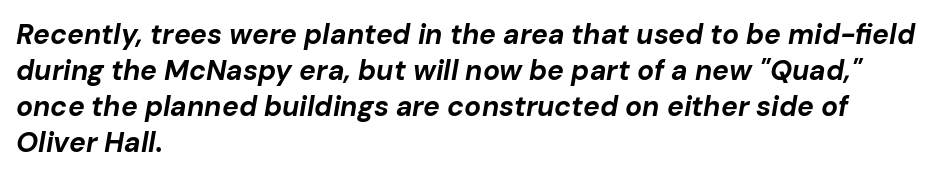
{"italic": "yes", "lean": "right", "slant_degrees": 10, "bold": "yes", "weight": "bold", "width": "normal", "stroke_contrast": "low", "x_height": "medium", "monospaced": "no", "underline": "no", "align": "left", "line_spacing": "normal", "line_spacing_ratio": 1.28, "letter_spacing": "normal", "letter_spacing_em": 0.0, "glyph_px": 28}
